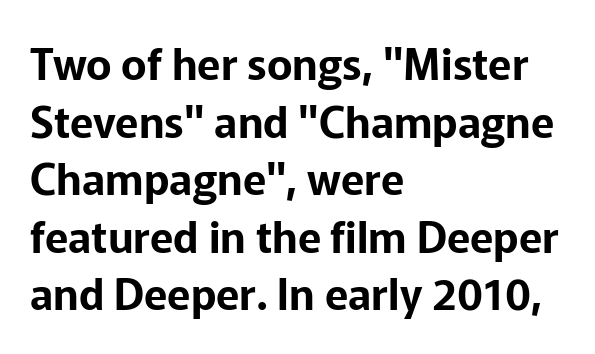
Q: Is the text italic (slanted)? A: No, it is upright.
Q: Is the typeface a serif or a sans-serif typeface? A: Sans-serif.
Q: Is the text underlined? A: No.
Q: How is the paragraph aligned? A: Left-aligned.
Q: Is the spacing between letters normal or unusually wide? A: Normal.
Q: Is the spacing between lines tight, normal or loose? A: Normal.
Q: Width (condensed, normal, or wide)? A: Normal.
Q: Stroke contrast? A: Low.
Q: x-height? A: Medium.
Q: Monospaced? A: No.
